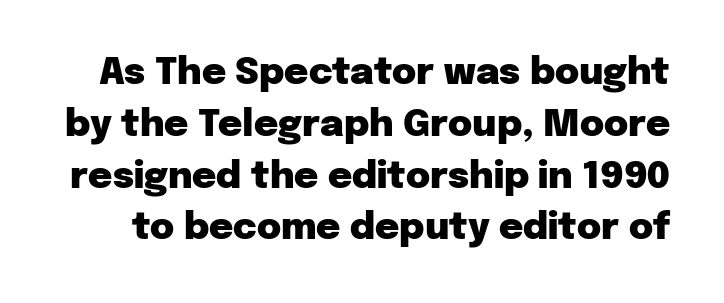
The image shows 37 px heavy sans-serif type, upright; set normal line spacing (1.4x), normal letter spacing, not underlined; low stroke contrast and a medium x-height.
